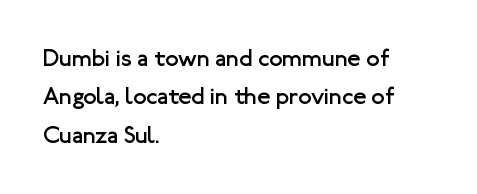
Q: Is the text bold? A: No.
Q: Is the text italic (slanted)? A: No, it is upright.
Q: Is the text underlined? A: No.
Q: How is the paragraph aligned? A: Left-aligned.
Q: Is the spacing between letters normal or unusually wide? A: Normal.
Q: Is the spacing between lines tight, normal or loose? A: Normal.
